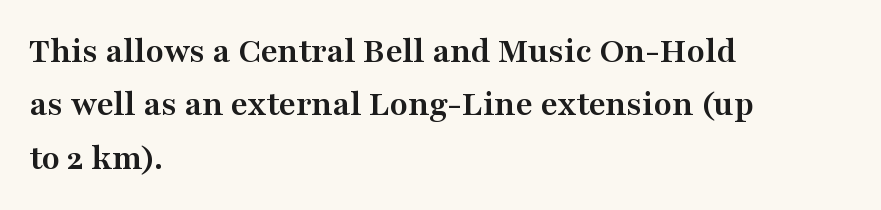
Q: Is the text bold? A: Yes.
Q: Is the text italic (slanted)? A: No, it is upright.
Q: Is the typeface a serif or a sans-serif typeface? A: Serif.
Q: Is the text underlined? A: No.
Q: How is the paragraph aligned? A: Left-aligned.
Q: Is the spacing between letters normal or unusually wide? A: Normal.
Q: Is the spacing between lines tight, normal or loose? A: Normal.
Q: Width (condensed, normal, or wide)? A: Wide.
Q: Stroke contrast? A: Medium.
Q: x-height? A: Medium.
Q: Monospaced? A: No.
